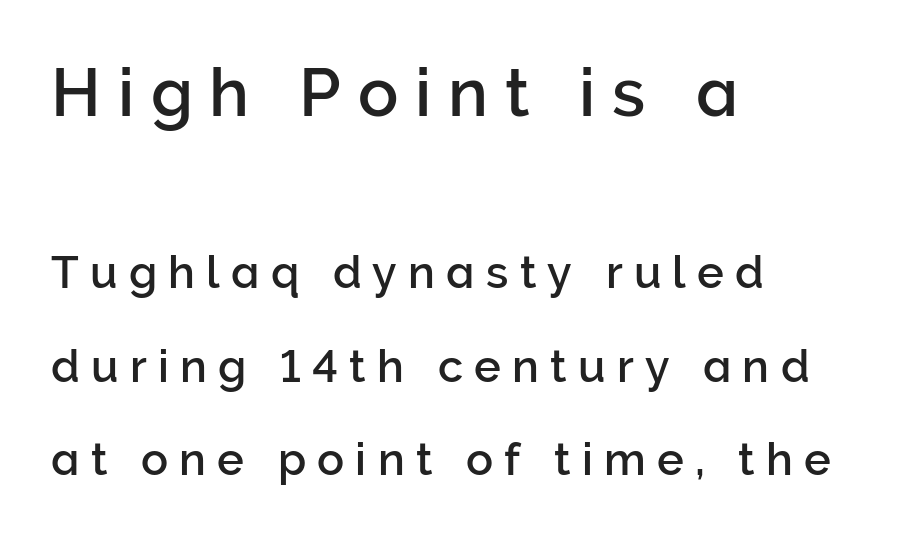
Proportional: the letters do not fall into vertical columns. Each row of text sits above clean, open space. Summary of vertical rhythm: relaxed, with wide interline spacing. Unlike a traditional serif, this face leaves its strokes unadorned. Display-style spreading of the glyphs; the letterfit is very open. When letters stand straight like this, we call the style roman or upright.
